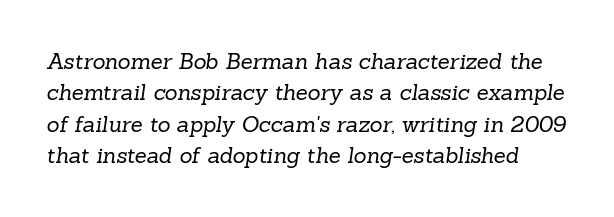
A typesetter would call this zero additional tracking. Vertically, the passage feels balanced, rows spaced as you'd expect. Underline: absent. This reads as an unemphasized weight, regular at the heaviest.
